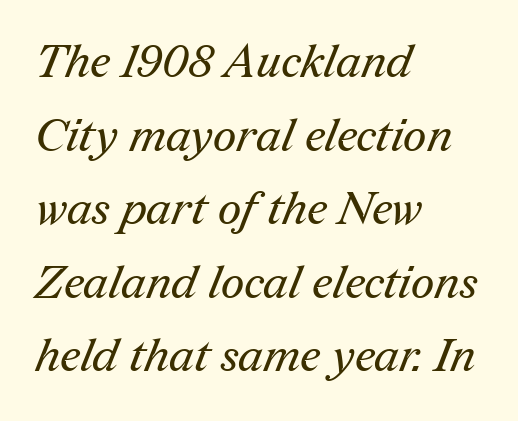
Do the characters align in a grid? No, the font is proportional. The line texture is even and compact thanks to regular tracking. The text was rendered using a seriffed face with decorative stroke endings. Normally led — the rows are evenly, conventionally spaced.
